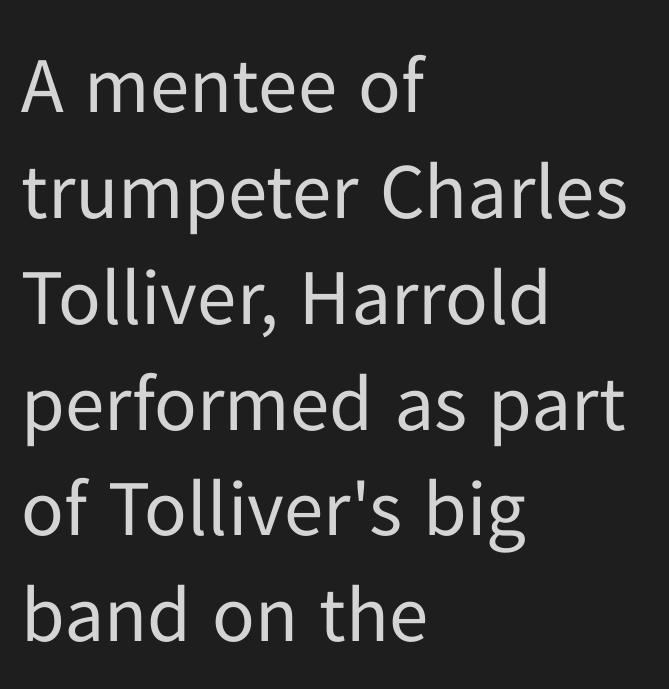
Q: Is the text bold? A: No.
Q: Is the text italic (slanted)? A: No, it is upright.
Q: Is the typeface a serif or a sans-serif typeface? A: Sans-serif.
Q: Is the text underlined? A: No.
Q: How is the paragraph aligned? A: Left-aligned.
Q: Is the spacing between letters normal or unusually wide? A: Normal.
Q: Is the spacing between lines tight, normal or loose? A: Normal.
Q: Width (condensed, normal, or wide)? A: Normal.
Q: Stroke contrast? A: Low.
Q: x-height? A: Medium.
Q: Monospaced? A: No.
